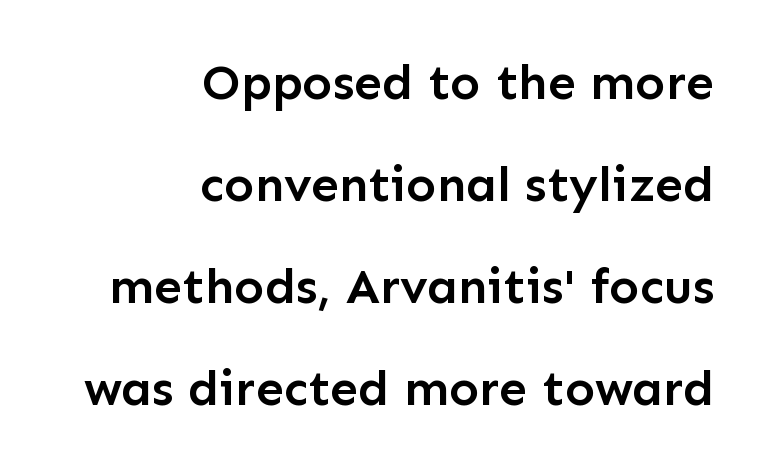
The image shows 50 px semibold sans-serif type, upright; set right-aligned, loose line spacing (2.04x), normal letter spacing, not underlined; low stroke contrast and a medium x-height.
